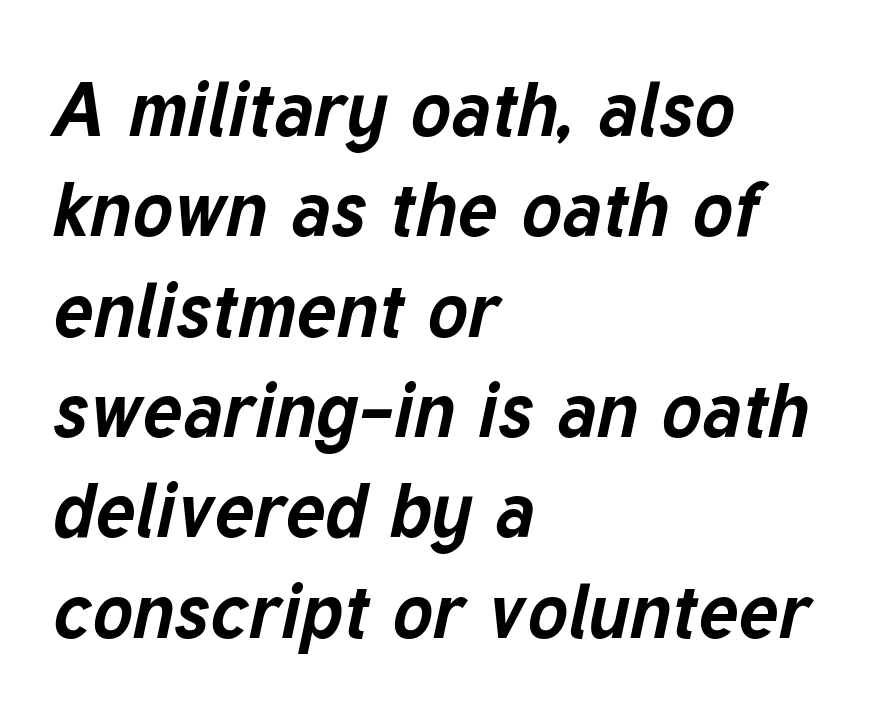
A typesetter would mark this as italic. One glance says typical: line gaps are just what's usual. Honestly, there is no underline to notice here at all. The horizontal fit of the characters is conventional and even. This sample has the flowing, uneven cadence of proportional lettering.
